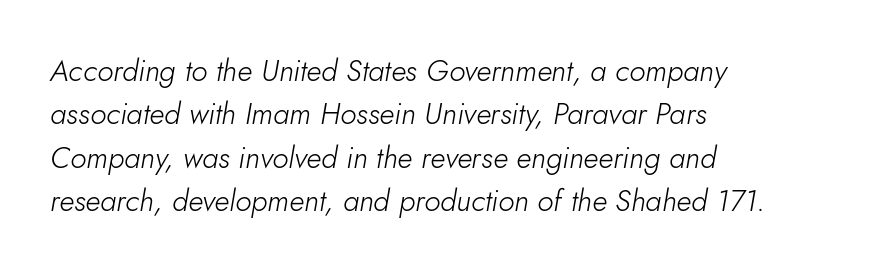
The image shows 30 px light type, italic (leaning right); set left-aligned, normal line spacing (1.45x), normal letter spacing, not underlined; low stroke contrast and a small x-height.
